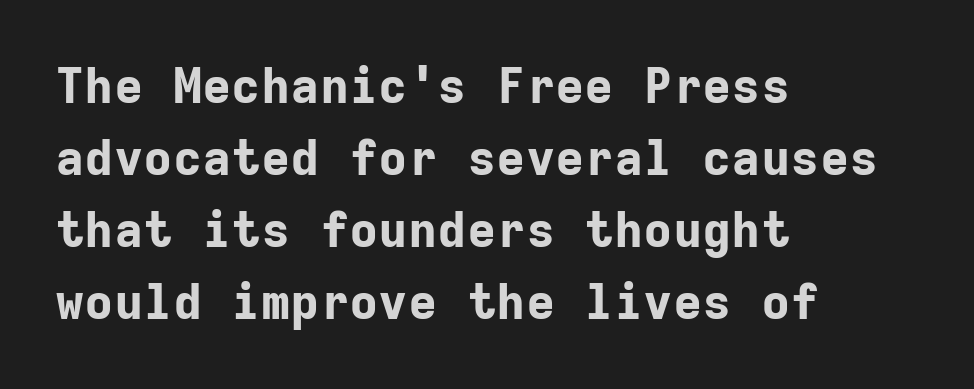
The vertical gap from one line to the next is medium. Here the glyphs are tracked normally, forming tight word shapes. Only glyphs here, with clear space below each row. Thick stems and heavy bowls — unmistakably bold.
